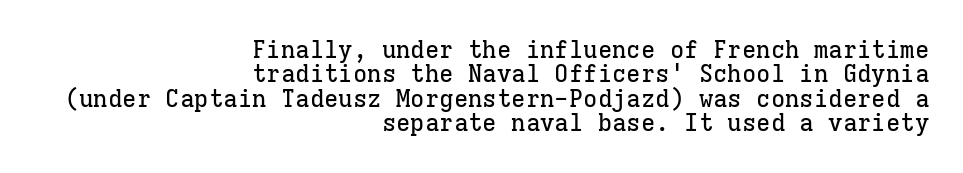
Q: Is the text italic (slanted)? A: No, it is upright.
Q: Is the text underlined? A: No.
Q: How is the paragraph aligned? A: Right-aligned.
Q: Is the spacing between letters normal or unusually wide? A: Normal.
Q: Is the spacing between lines tight, normal or loose? A: Tight.
